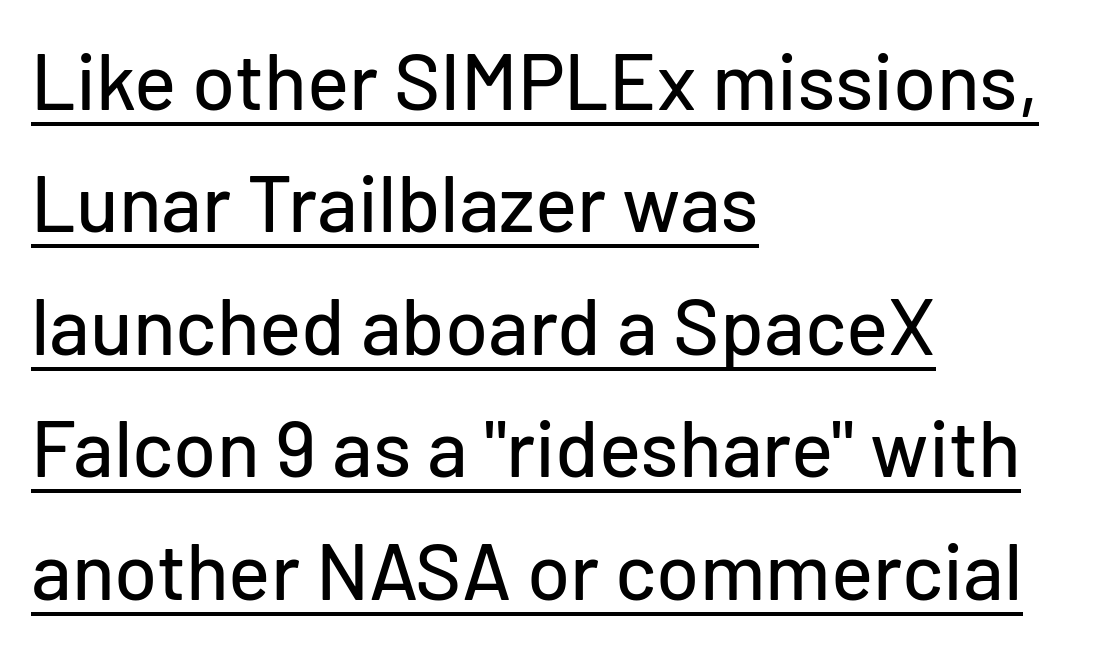
The image shows 79 px sans-serif type, upright; set left-aligned, normal line spacing (1.55x), normal letter spacing, underlined; low stroke contrast and a medium x-height.
